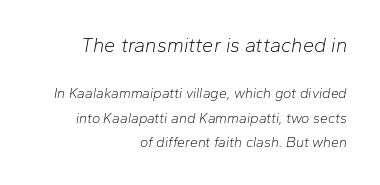
Q: Is the text bold? A: No.
Q: Is the text italic (slanted)? A: Yes, it leans right by about 10 degrees.
Q: Is the text underlined? A: No.
Q: How is the paragraph aligned? A: Right-aligned.
Q: Is the spacing between letters normal or unusually wide? A: Normal.
Q: Which block of text is set in a larger size, the first (top) or the second (bottom)? A: The first (top) one.
